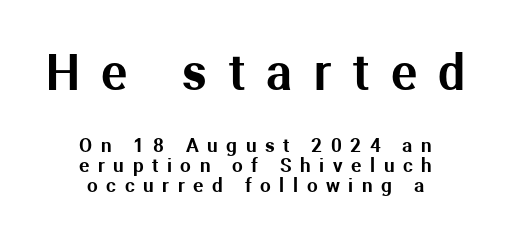
Q: Is the text italic (slanted)? A: No, it is upright.
Q: Is the typeface a serif or a sans-serif typeface? A: Sans-serif.
Q: Is the text underlined? A: No.
Q: How is the paragraph aligned? A: Centered.
Q: Is the spacing between letters normal or unusually wide? A: Unusually wide.
Q: Is the spacing between lines tight, normal or loose? A: Tight.
Q: Which block of text is set in a larger size, the first (top) or the second (bottom)? A: The first (top) one.
Q: Width (condensed, normal, or wide)? A: Normal.
Q: Stroke contrast? A: Medium.
Q: x-height? A: Medium.
Q: Monospaced? A: No.
